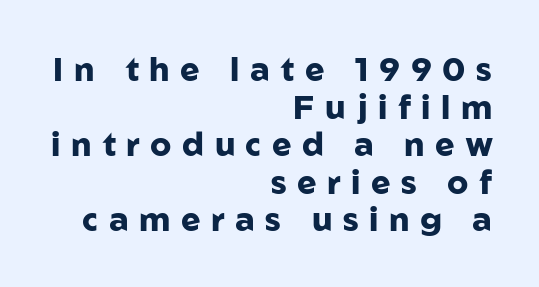
The image shows 33 px heavy sans-serif type, upright; set right-aligned, tight line spacing (1.14x), unusually wide letter spacing (+0.32 em), not underlined; low stroke contrast and a medium x-height.
